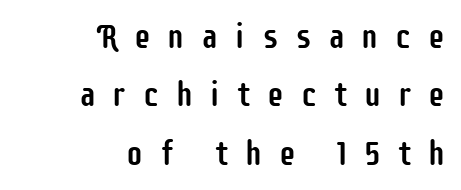
Q: Is the text italic (slanted)? A: No, it is upright.
Q: Is the typeface a serif or a sans-serif typeface? A: Sans-serif.
Q: Is the text underlined? A: No.
Q: How is the paragraph aligned? A: Right-aligned.
Q: Is the spacing between letters normal or unusually wide? A: Unusually wide.
Q: Width (condensed, normal, or wide)? A: Condensed.
Q: Stroke contrast? A: Low.
Q: x-height? A: Large.
Q: Monospaced? A: No.
